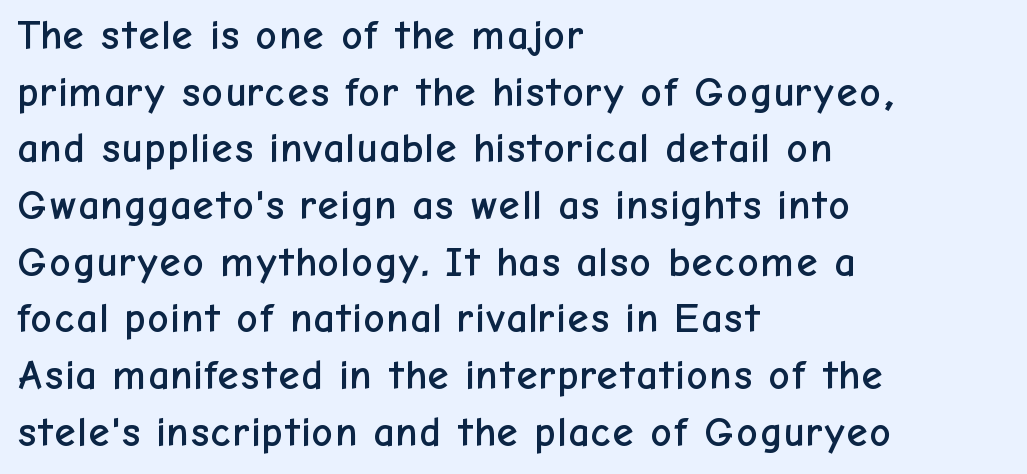
The space beneath each line is pristine and unruled. Unlike a traditional serif, this face leaves its strokes unadorned. Ordinary non-slanted type is in use. Leading: standard. The face used here is proportionally spaced, like ordinary book or web type. Honestly, the letter spacing is just normal — you wouldn't notice it.
